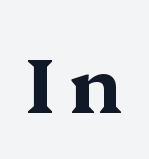
Descender tails drop into unmarked territory. A typesetter would call this heavily tracked-out type. The typeface chosen for these lines features serifs. The letters stand upright; this is a roman face.
